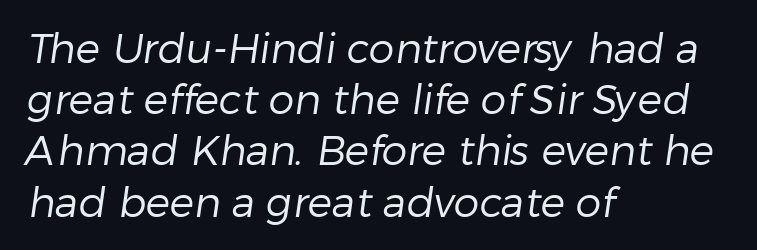
{"serif": "no", "bold": "no", "weight": "regular", "width": "normal", "stroke_contrast": "low", "x_height": "medium", "monospaced": "no", "underline": "no", "align": "left", "line_spacing": "normal", "line_spacing_ratio": 1.25, "letter_spacing": "normal", "letter_spacing_em": 0.0, "glyph_px": 41}
